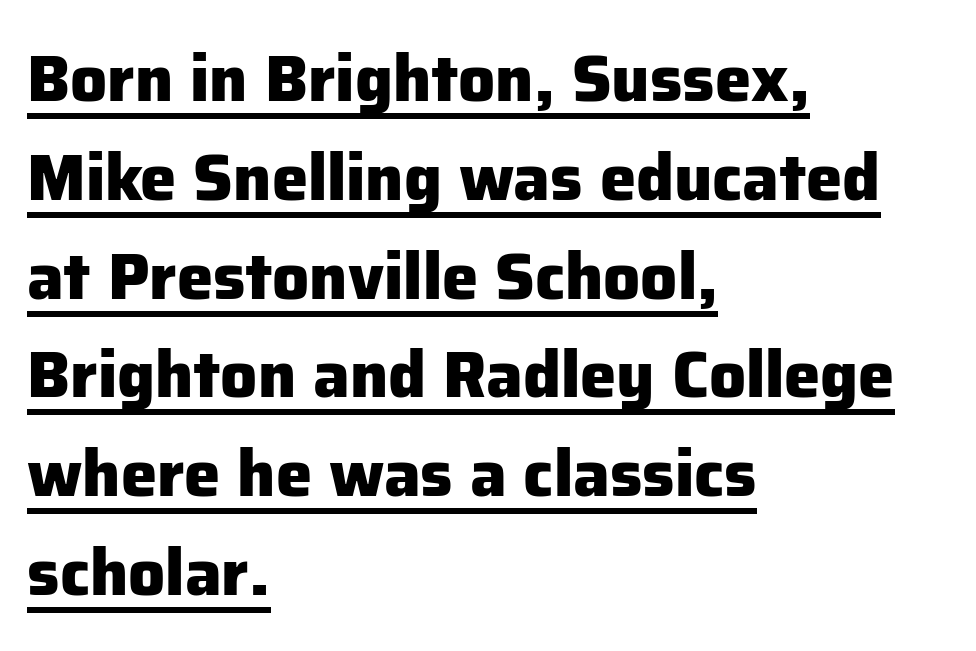
Q: Is the text bold? A: Yes.
Q: Is the text italic (slanted)? A: No, it is upright.
Q: Is the typeface a serif or a sans-serif typeface? A: Sans-serif.
Q: Is the text underlined? A: Yes.
Q: How is the paragraph aligned? A: Left-aligned.
Q: Is the spacing between letters normal or unusually wide? A: Normal.
Q: Is the spacing between lines tight, normal or loose? A: Normal.
Q: Width (condensed, normal, or wide)? A: Normal.
Q: Stroke contrast? A: Low.
Q: x-height? A: Medium.
Q: Monospaced? A: No.
